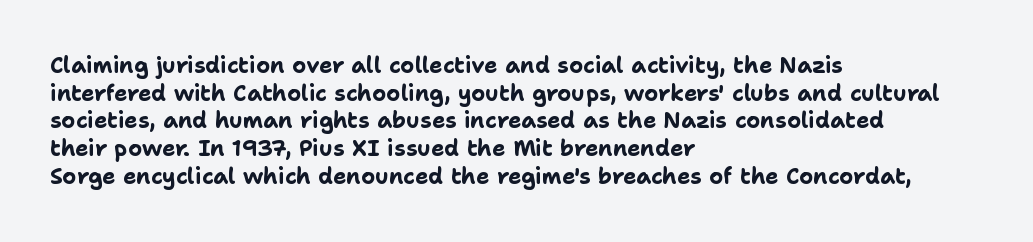
The image shows 22 px bold type, upright; set left-aligned, normal line spacing (1.26x), normal letter spacing, not underlined.
